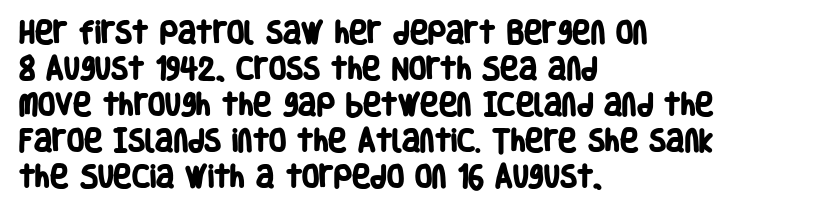
Look at the tracking — it's just the regular setting, nothing added. Honestly, the row spacing looks completely unremarkable. Plain, unruled lines of type. The compositor pushed each line to the left boundary. I'd describe the lettering as bold — thick and assertive.
